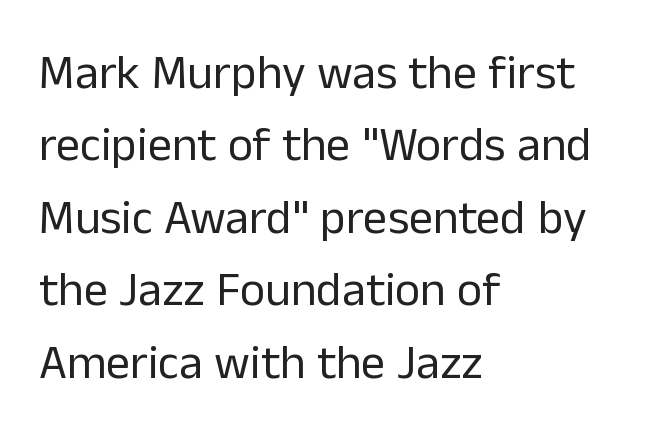
{"serif": "no", "italic": "no", "bold": "no", "weight": "regular", "width": "normal", "stroke_contrast": "low", "x_height": "medium", "monospaced": "no", "underline": "no", "align": "left", "line_spacing": "normal", "line_spacing_ratio": 1.51, "letter_spacing": "normal", "letter_spacing_em": 0.0, "glyph_px": 48}
